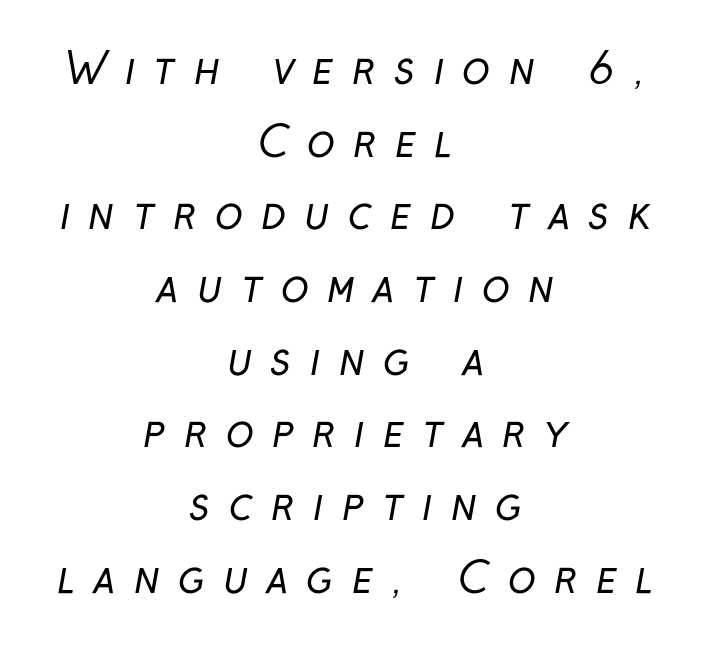
The image shows 42 px regular-weight, condensed sans-serif type; set centered, line spacing 1.73x, unusually wide letter spacing (+0.44 em), not underlined; low stroke contrast and a medium x-height.
